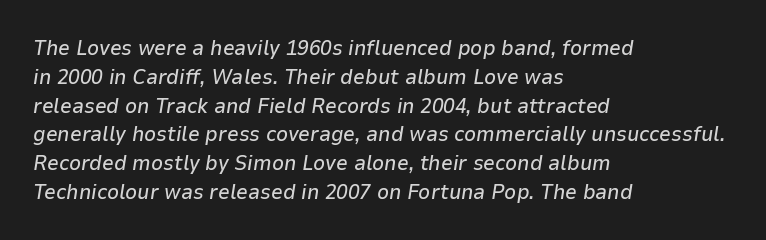
The image shows 21 px text type, italic (leaning right); set left-aligned, normal line spacing (1.37x), normal letter spacing, not underlined.
